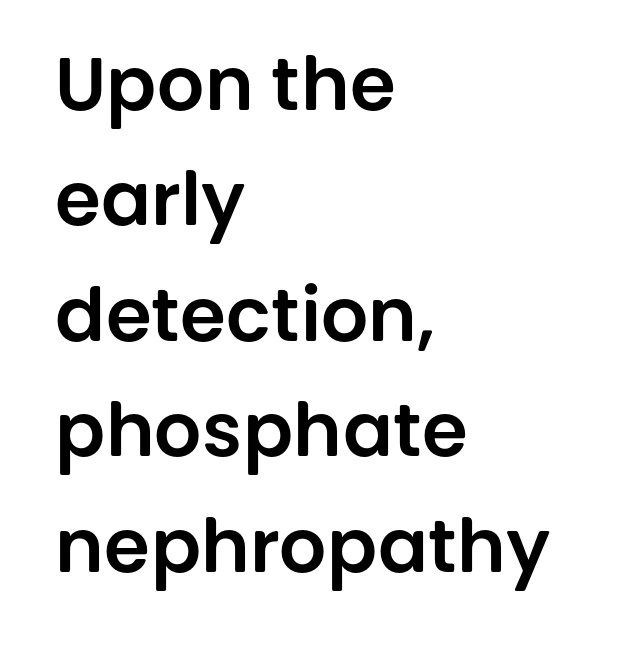
Q: Is the text italic (slanted)? A: No, it is upright.
Q: Is the typeface a serif or a sans-serif typeface? A: Sans-serif.
Q: Is the text underlined? A: No.
Q: How is the paragraph aligned? A: Left-aligned.
Q: Is the spacing between letters normal or unusually wide? A: Normal.
Q: Is the spacing between lines tight, normal or loose? A: Normal.
Q: Width (condensed, normal, or wide)? A: Normal.
Q: Stroke contrast? A: Low.
Q: x-height? A: Large.
Q: Monospaced? A: No.
